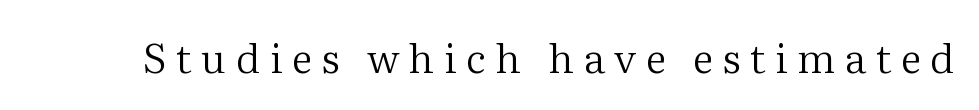
Q: Is the text bold? A: No.
Q: Is the text italic (slanted)? A: No, it is upright.
Q: Is the typeface a serif or a sans-serif typeface? A: Serif.
Q: Is the text underlined? A: No.
Q: Is the spacing between letters normal or unusually wide? A: Unusually wide.
Q: Width (condensed, normal, or wide)? A: Normal.
Q: Stroke contrast? A: Medium.
Q: x-height? A: Medium.
Q: Monospaced? A: No.
